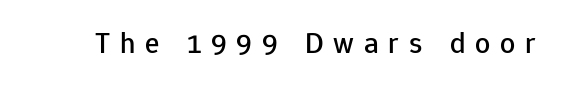
Does the lettering tilt? It doesn't — this is upright. The string is rendered with underlining switched off. Display-style spreading of the glyphs; the letterfit is very open. To sum up the face: it is a sans, with no serifs.
